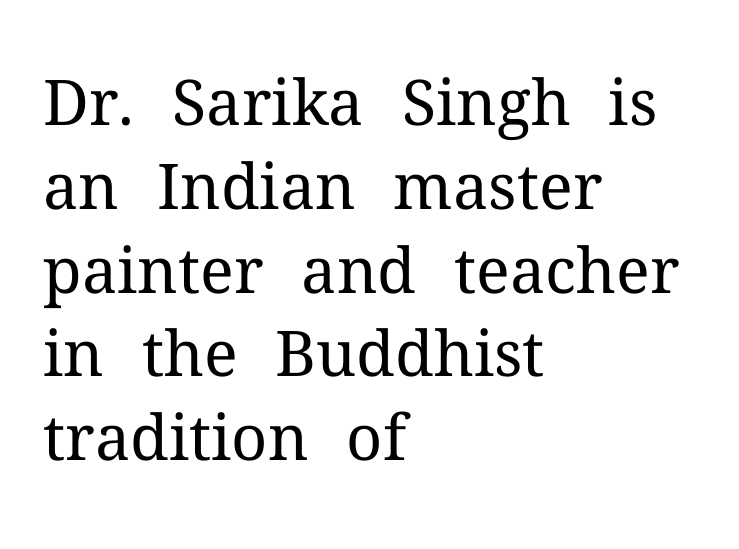
{"serif": "yes", "italic": "no", "bold": "no", "weight": "regular", "width": "normal", "stroke_contrast": "medium", "x_height": "medium", "monospaced": "no", "underline": "no", "align": "left", "line_spacing": "normal", "line_spacing_ratio": 1.33, "letter_spacing": "normal", "letter_spacing_em": 0.0, "glyph_px": 63}
